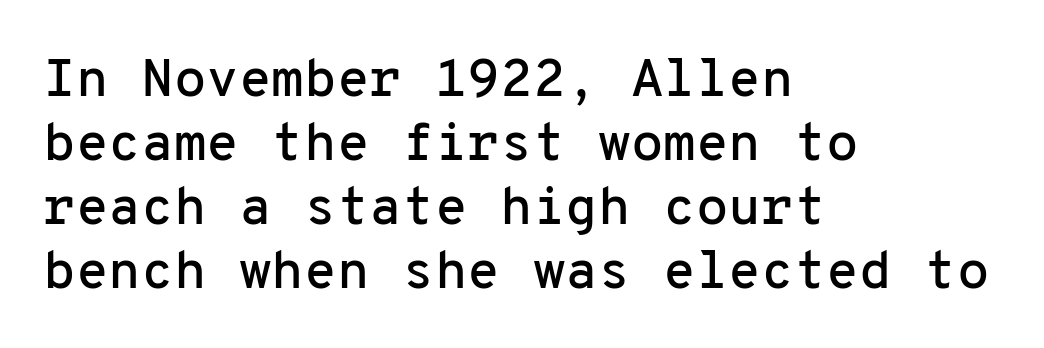
Q: Is the text italic (slanted)? A: No, it is upright.
Q: Is the typeface a serif or a sans-serif typeface? A: Sans-serif.
Q: Is the text underlined? A: No.
Q: How is the paragraph aligned? A: Left-aligned.
Q: Is the spacing between letters normal or unusually wide? A: Normal.
Q: Width (condensed, normal, or wide)? A: Normal.
Q: Stroke contrast? A: Low.
Q: x-height? A: Medium.
Q: Monospaced? A: Yes.
